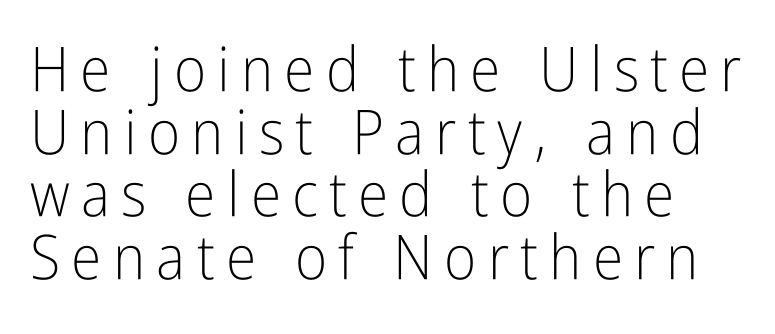
Q: Is the text bold? A: No.
Q: Is the text italic (slanted)? A: No, it is upright.
Q: Is the typeface a serif or a sans-serif typeface? A: Sans-serif.
Q: Is the text underlined? A: No.
Q: Is the spacing between lines tight, normal or loose? A: Tight.
Q: Width (condensed, normal, or wide)? A: Condensed.
Q: Stroke contrast? A: Low.
Q: x-height? A: Medium.
Q: Monospaced? A: No.
